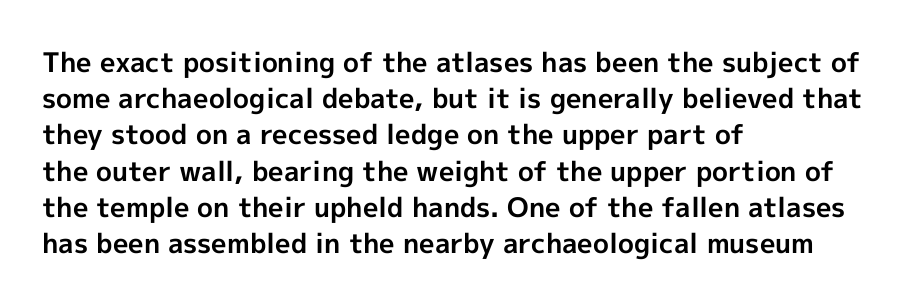
Does the weight exceed regular? Yes, all the way to bold. Inter-character spacing is left at the font's built-in metrics. If you drew a ruler down the left edge, every line would touch it. Only glyphs here, with clear space below each row. This sample keeps an unexceptional amount of space between lines.
